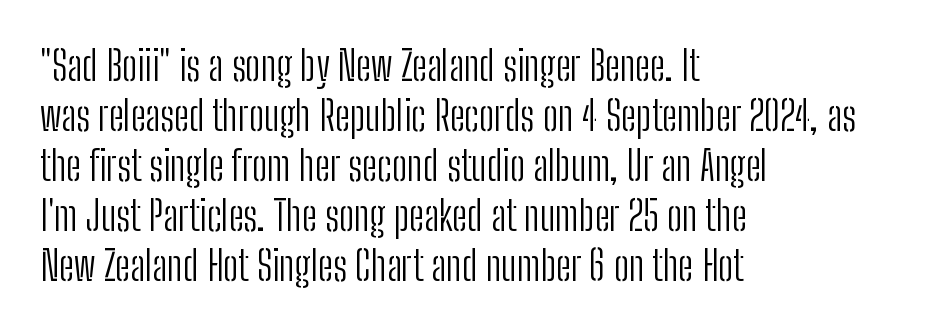
Nope, no serifs anywhere on these letters. Glance below the letters and you will spot only blank space. Here the designer chose a conventional face with non-uniform glyph widths. Here the glyphs are tracked normally, forming tight word shapes.
